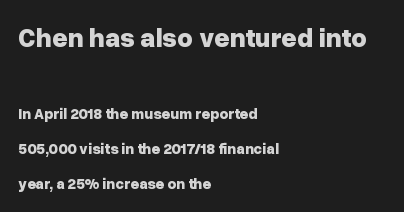
The lines are spread far apart with generous leading. This is roman type, the default non-slanted kind. Typesetter's note: full bold, strokes at maximum text heaviness. The face used here appears at its bigger size in the upper chunk. The rendering keeps characters at their native spacing. The area under the type is left untouched.
